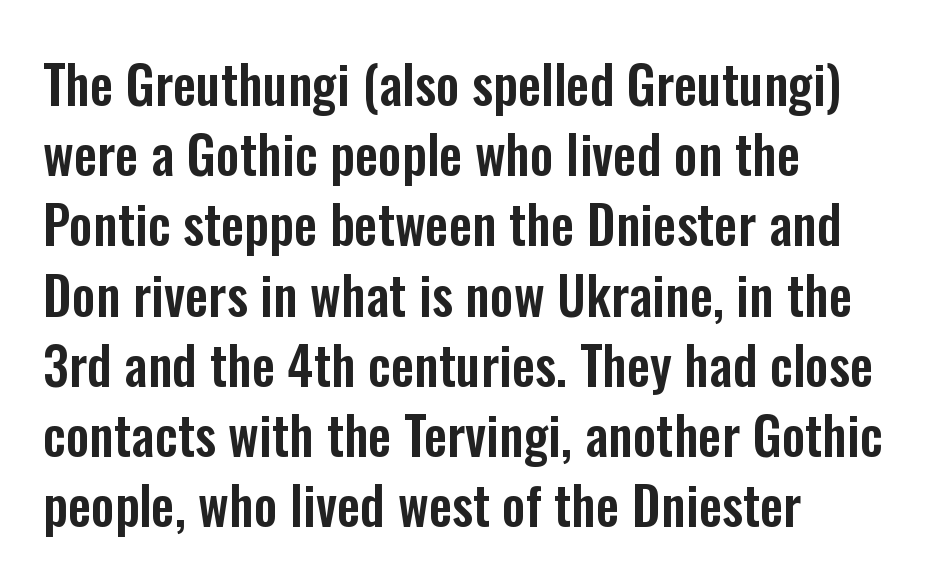
{"serif": "no", "italic": "no", "width": "condensed", "stroke_contrast": "low", "x_height": "medium", "monospaced": "no", "underline": "no", "align": "left", "line_spacing": "normal", "line_spacing_ratio": 1.35, "letter_spacing": "normal", "letter_spacing_em": 0.0, "glyph_px": 52}
